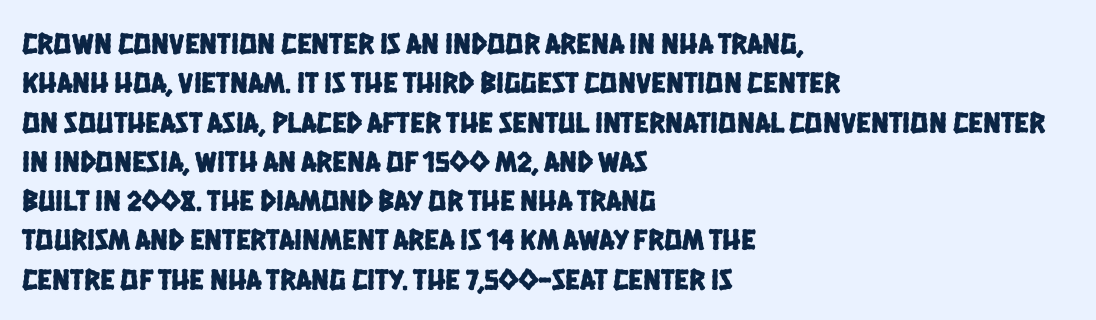
{"serif": "no", "width": "condensed", "stroke_contrast": "low", "x_height": "large", "monospaced": "no", "underline": "no", "align": "left", "line_spacing": "normal", "line_spacing_ratio": 1.31, "letter_spacing": "normal", "letter_spacing_em": 0.0, "glyph_px": 30}
